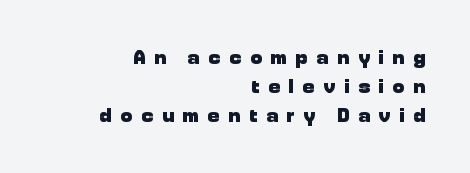
The paragraph has a hard right edge and a soft left edge. Vertical spacing — default. Words float on clear page, feet unadorned. The type is letterspaced generously, with wide tracking. Posture: straight, roman, zero tilt. This is heavy type, rendered in bold.
